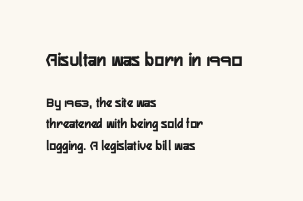
The image shows 20 px bold type, upright; set left-aligned, normal line spacing (1.54x), normal letter spacing, not underlined; the first (top) block is 1.43x larger.
